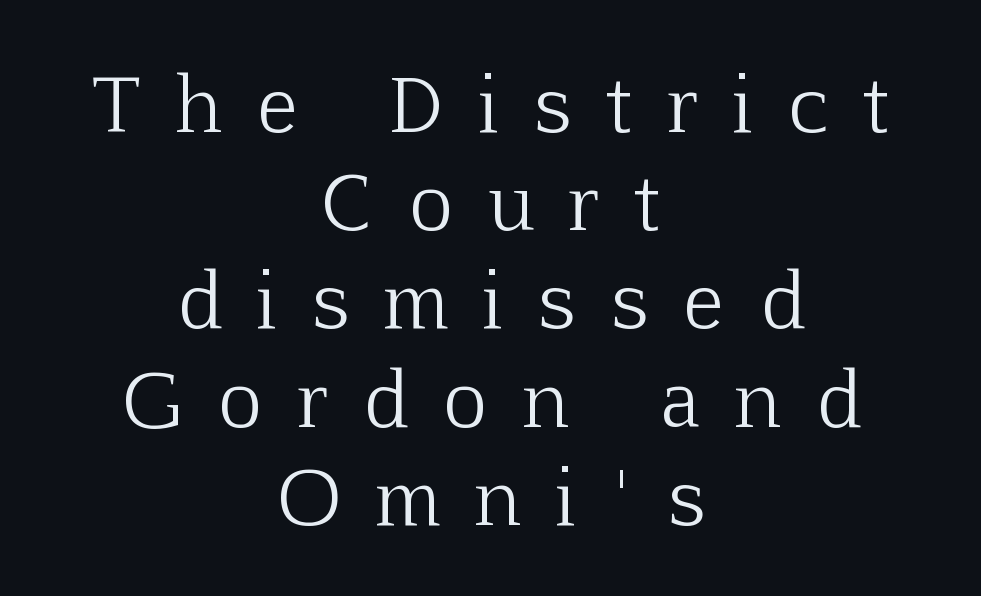
{"serif": "yes", "italic": "no", "bold": "no", "weight": "light", "width": "normal", "stroke_contrast": "low", "x_height": "medium", "monospaced": "no", "underline": "no", "align": "center", "line_spacing": "normal", "line_spacing_ratio": 1.31, "letter_spacing": "wide", "letter_spacing_em": 0.48, "glyph_px": 75}
